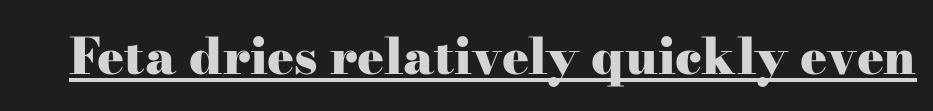
Q: Is the text bold? A: Yes.
Q: Is the text italic (slanted)? A: No, it is upright.
Q: Is the typeface a serif or a sans-serif typeface? A: Serif.
Q: Is the text underlined? A: Yes.
Q: Is the spacing between letters normal or unusually wide? A: Normal.
Q: Width (condensed, normal, or wide)? A: Wide.
Q: Stroke contrast? A: High.
Q: x-height? A: Small.
Q: Monospaced? A: No.
